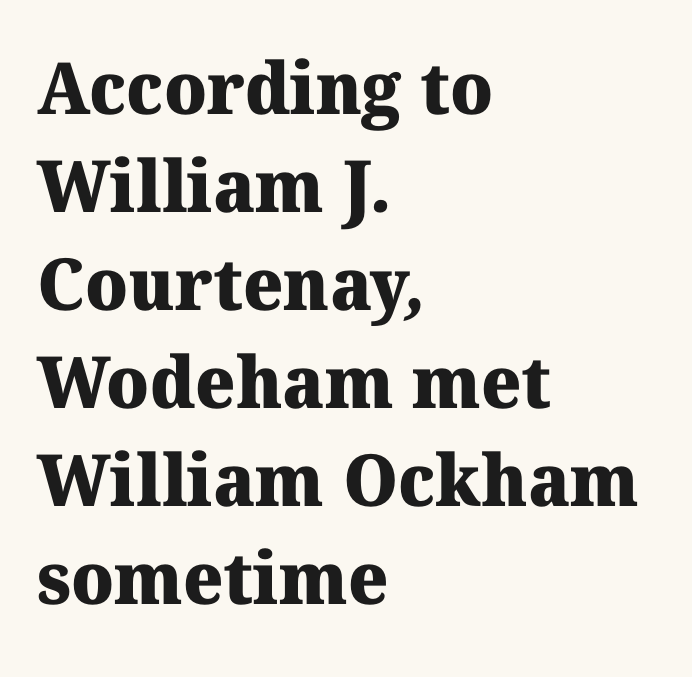
Q: Is the text bold? A: Yes.
Q: Is the typeface a serif or a sans-serif typeface? A: Serif.
Q: Is the text underlined? A: No.
Q: How is the paragraph aligned? A: Left-aligned.
Q: Is the spacing between letters normal or unusually wide? A: Normal.
Q: Is the spacing between lines tight, normal or loose? A: Normal.
Q: Width (condensed, normal, or wide)? A: Normal.
Q: Stroke contrast? A: Medium.
Q: x-height? A: Medium.
Q: Monospaced? A: No.
